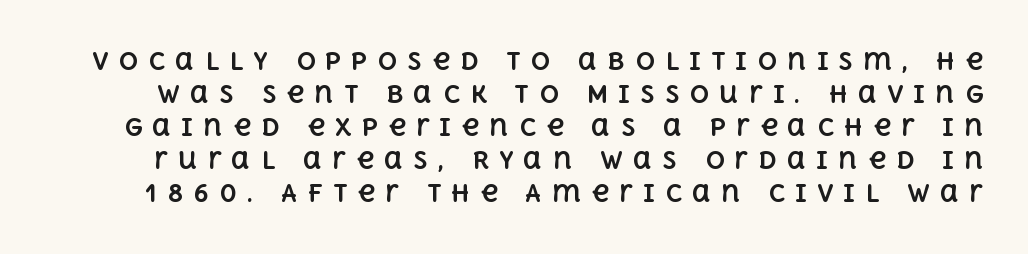
The image shows 24 px bold type, upright; set normal line spacing (1.37x), unusually wide letter spacing (+0.42 em), not underlined.
